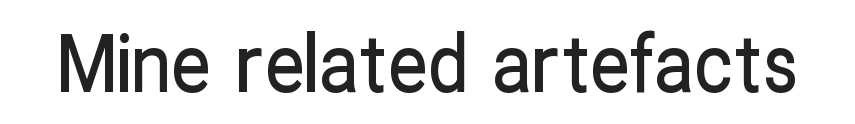
The image shows 79 px condensed sans-serif type, upright; set normal letter spacing, not underlined; low stroke contrast and a medium x-height.
